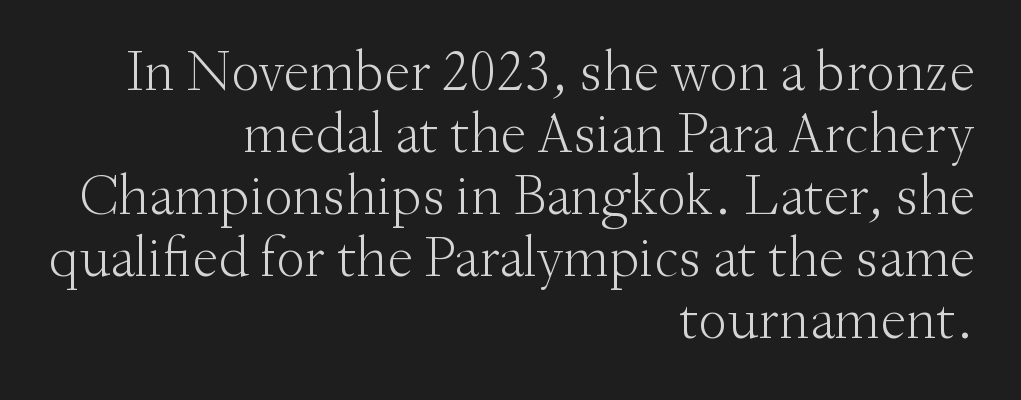
The image shows 58 px light serif type, upright; set right-aligned, tight line spacing (1.07x), normal letter spacing, not underlined; medium stroke contrast and a small x-height.
